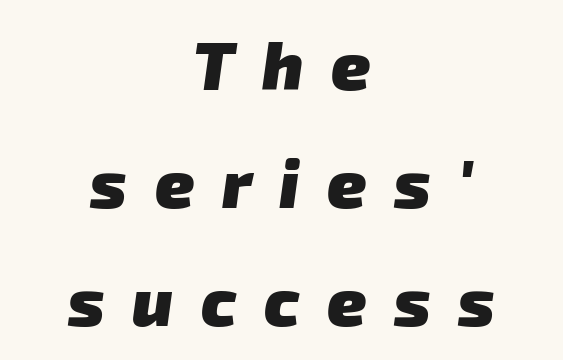
{"serif": "no", "bold": "yes", "weight": "heavy", "width": "normal", "stroke_contrast": "low", "x_height": "medium", "monospaced": "no", "underline": "no", "align": "center", "line_spacing_ratio": 1.76, "letter_spacing": "wide", "letter_spacing_em": 0.41, "glyph_px": 67}
